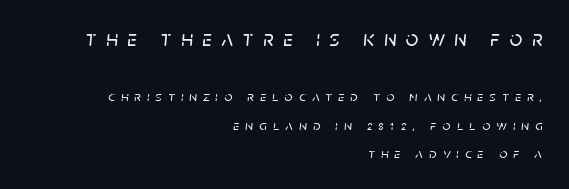
Q: Is the text italic (slanted)? A: Yes, it leans right by about 5 degrees.
Q: Is the text underlined? A: No.
Q: How is the paragraph aligned? A: Right-aligned.
Q: Is the spacing between letters normal or unusually wide? A: Unusually wide.
Q: Is the spacing between lines tight, normal or loose? A: Loose.
Q: Which block of text is set in a larger size, the first (top) or the second (bottom)? A: The first (top) one.
